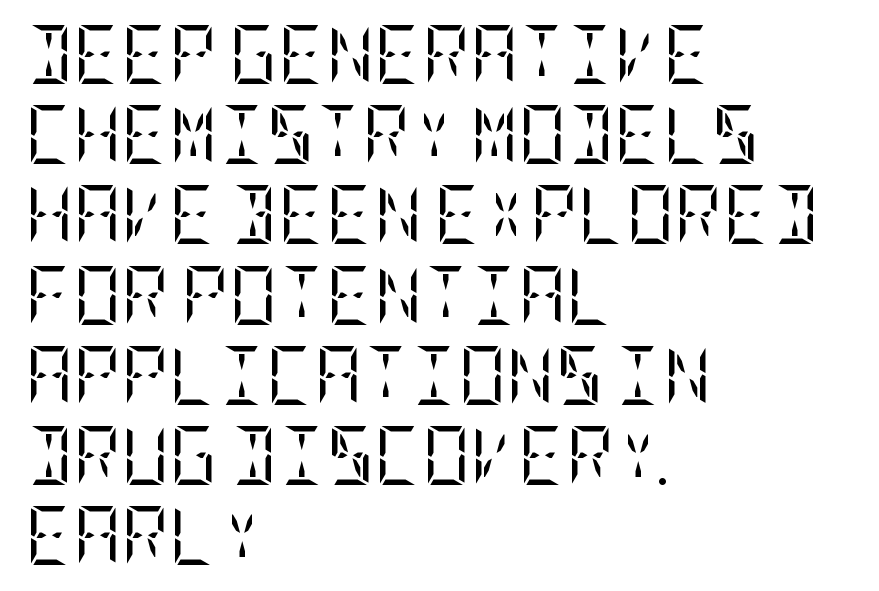
The image shows 59 px regular-weight, condensed serif type, upright; set left-aligned, normal line spacing (1.36x), normal letter spacing, not underlined; low stroke contrast and a large x-height.
